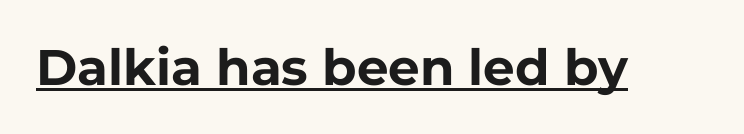
The lettering stays uniformly vertical, giving the passage a roman look. The face used here is proportionally spaced, like ordinary book or web type. A rule runs beneath these lines of type. The rendering keeps characters at their native spacing. Typographic density is high because the face is bold. In terms of letterform style, serifs are entirely absent.
